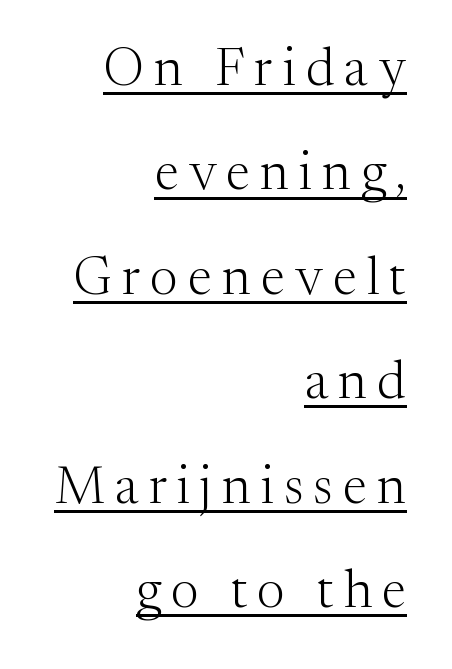
{"serif": "yes", "italic": "no", "bold": "no", "weight": "light", "width": "normal", "stroke_contrast": "medium", "x_height": "medium", "monospaced": "no", "underline": "yes", "align": "right", "line_spacing": "loose", "line_spacing_ratio": 1.97, "glyph_px": 53}
